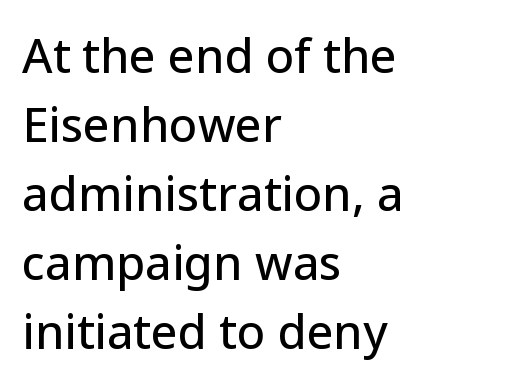
{"serif": "no", "italic": "no", "width": "normal", "stroke_contrast": "low", "x_height": "medium", "monospaced": "no", "underline": "no", "align": "left", "line_spacing": "normal", "line_spacing_ratio": 1.47, "letter_spacing": "normal", "letter_spacing_em": 0.0, "glyph_px": 47}
